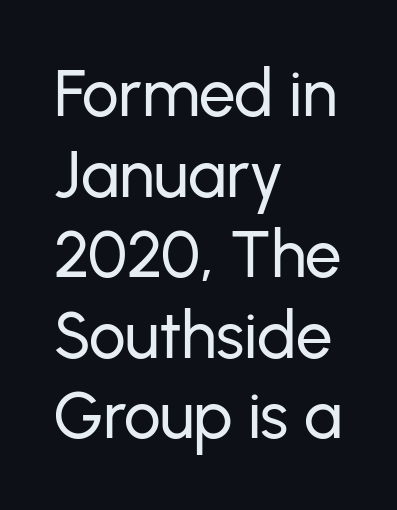
{"serif": "no", "italic": "no", "width": "normal", "stroke_contrast": "low", "x_height": "medium", "monospaced": "no", "underline": "no", "align": "left", "line_spacing_ratio": 1.24, "letter_spacing": "normal", "letter_spacing_em": 0.0, "glyph_px": 65}
